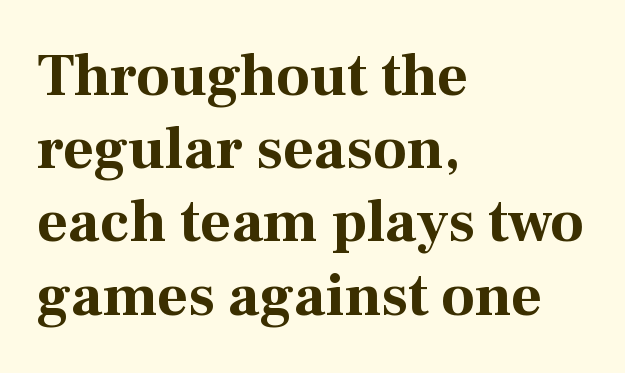
Looks like regular typesetting: each glyph gets only the width it needs. Honestly, there is no underline to notice here at all. The passage shown is emphatically bold. You can tell it's not italic because the verticals are truly vertical.
